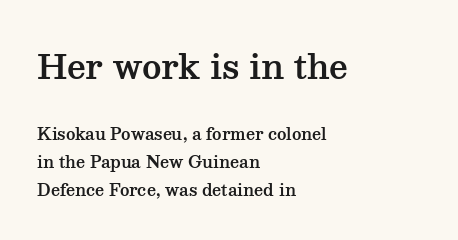
{"serif": "yes", "italic": "no", "width": "wide", "stroke_contrast": "medium", "x_height": "medium", "monospaced": "no", "underline": "no", "align": "left", "line_spacing_ratio": 1.73, "letter_spacing": "normal", "letter_spacing_em": 0.0, "larger_block": "first", "size_ratio": 2.06, "glyph_px": 33}
